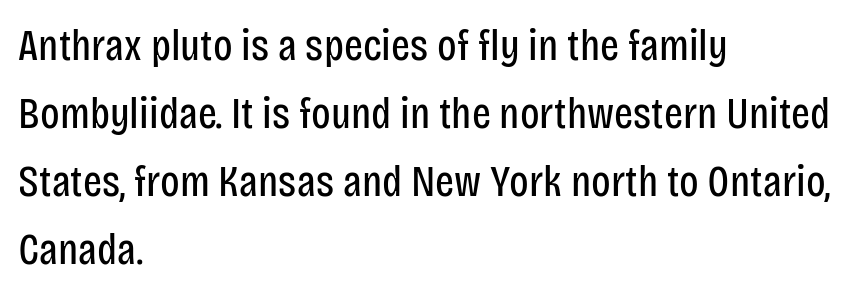
The image shows 45 px regular-weight, condensed sans-serif type, upright; set left-aligned, normal line spacing (1.51x), normal letter spacing, not underlined; low stroke contrast and a large x-height.
